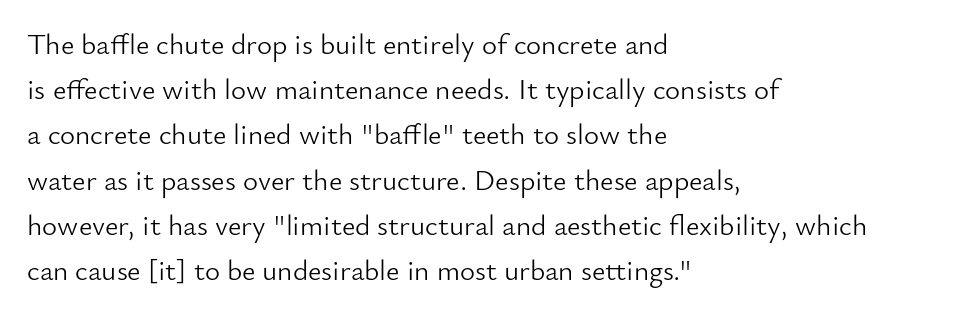
{"serif": "no", "italic": "no", "bold": "no", "weight": "light", "width": "normal", "stroke_contrast": "low", "x_height": "small", "monospaced": "no", "underline": "no", "align": "left", "line_spacing": "normal", "line_spacing_ratio": 1.56, "letter_spacing": "normal", "letter_spacing_em": 0.0, "glyph_px": 29}
